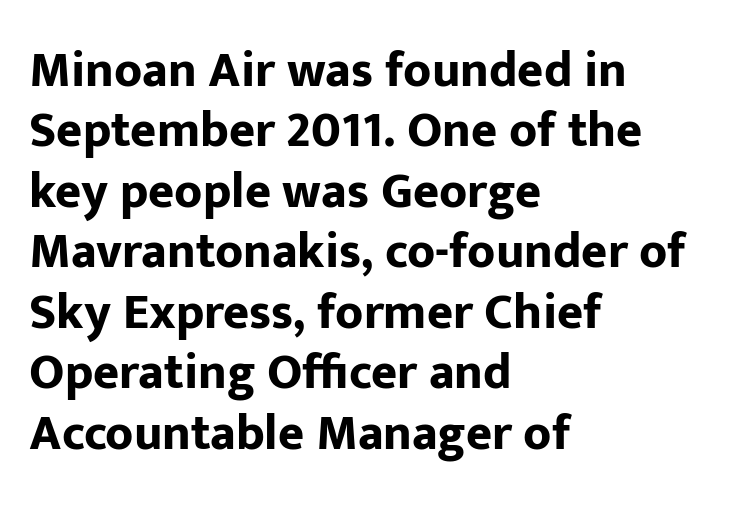
The image shows 50 px bold sans-serif type, upright; set left-aligned, line spacing 1.21x, normal letter spacing, not underlined; low stroke contrast and a medium x-height.
